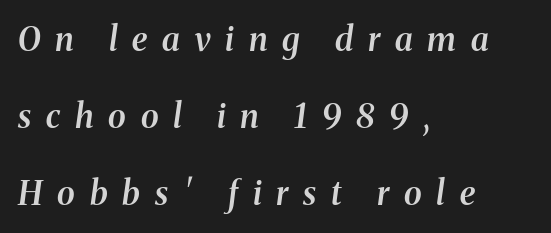
Its strokes are somewhat broadened, the hallmark of semibold type. You could not count columns in this text — the font is proportionally spaced. You can tell it's italic because the verticals aren't actually vertical. Someone cranked the tracking dial way up on this one.
